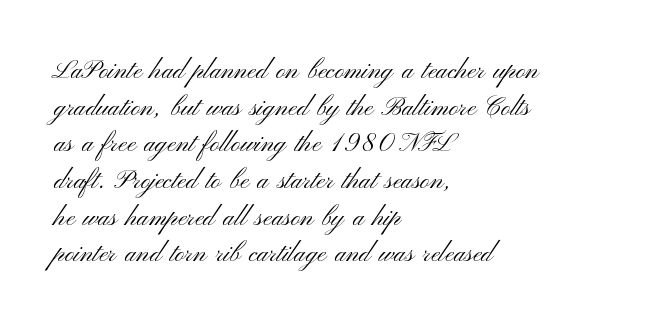
{"bold": "no", "underline": "no", "align": "left", "line_spacing": "normal", "line_spacing_ratio": 1.41, "letter_spacing": "normal", "letter_spacing_em": 0.0, "glyph_px": 26}
